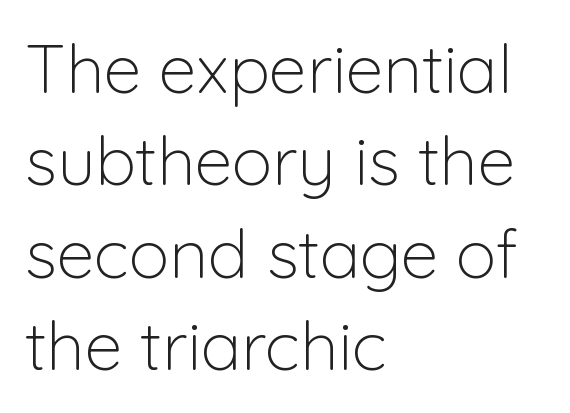
The image shows 68 px light sans-serif type, upright; set left-aligned, normal line spacing (1.36x), normal letter spacing, not underlined; low stroke contrast and a medium x-height.
